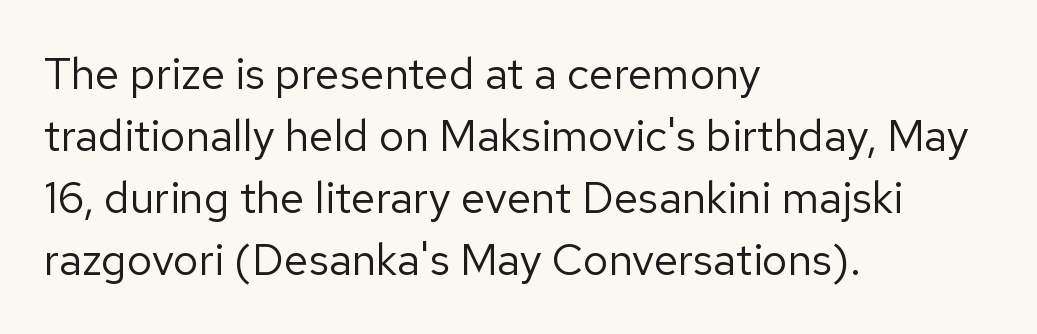
The image shows 44 px regular-weight sans-serif type, upright; set left-aligned, normal line spacing (1.41x), normal letter spacing, not underlined; low stroke contrast and a medium x-height.
